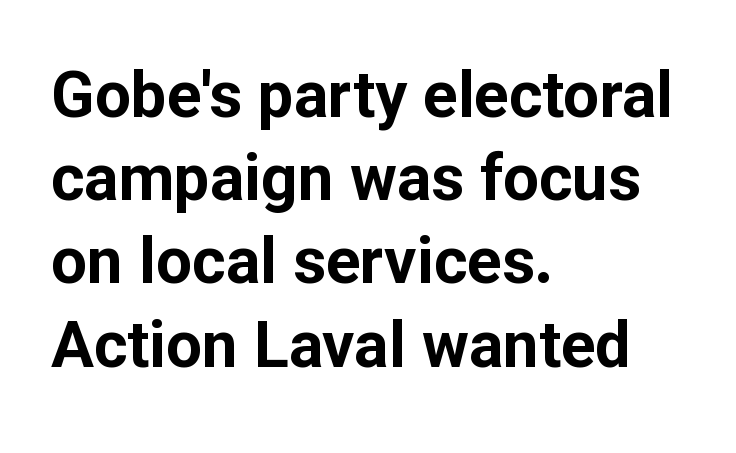
The line-height multiplier appears to be the usual default. This is heavy type, rendered in bold. The ragged edge is on the right, which tells us the setting is flush left. Descenders hang freely into open space. The letters advance in unequal steps, a hallmark of proportional type. Unlike a traditional serif, this face leaves its strokes unadorned.
